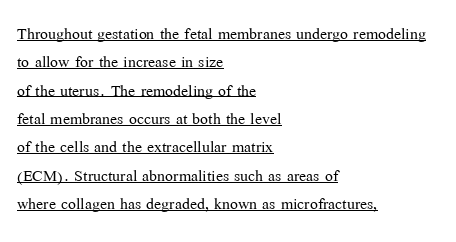
The image shows 21 px text type, upright; set left-aligned, normal line spacing (1.35x), normal letter spacing, underlined.
